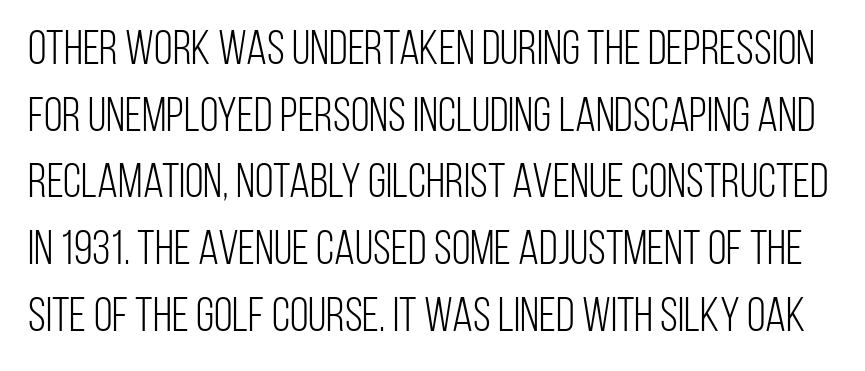
{"serif": "no", "italic": "no", "bold": "no", "weight": "light", "width": "condensed", "stroke_contrast": "low", "x_height": "large", "monospaced": "no", "underline": "no", "line_spacing": "normal", "line_spacing_ratio": 1.39, "letter_spacing": "normal", "letter_spacing_em": 0.0, "glyph_px": 48}
